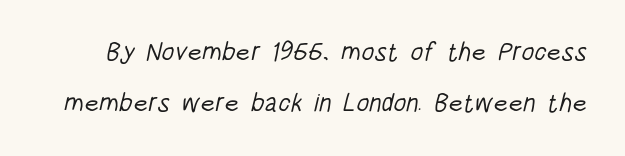
The image shows 26 px text type; set loose line spacing (1.96x), normal letter spacing, not underlined.
